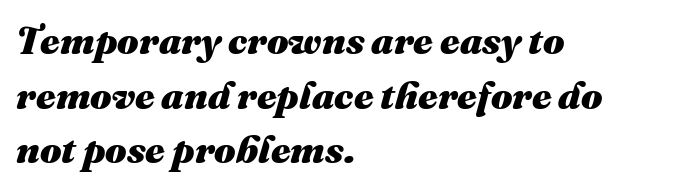
The image shows 38 px heavy type, italic (leaning right); set left-aligned, normal line spacing (1.44x), normal letter spacing, not underlined; medium stroke contrast and a medium x-height.
